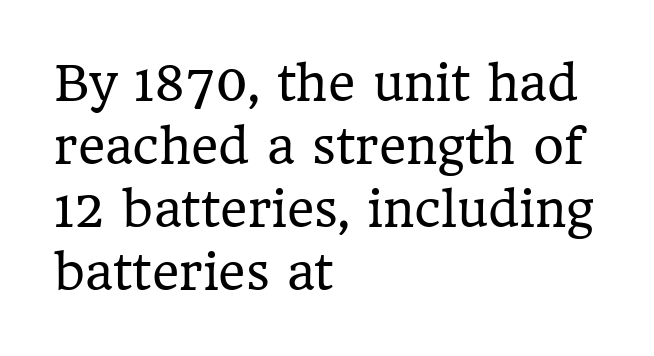
The image shows 47 px regular-weight serif type, upright; set left-aligned, normal line spacing (1.34x), normal letter spacing, not underlined; low stroke contrast and a medium x-height.
